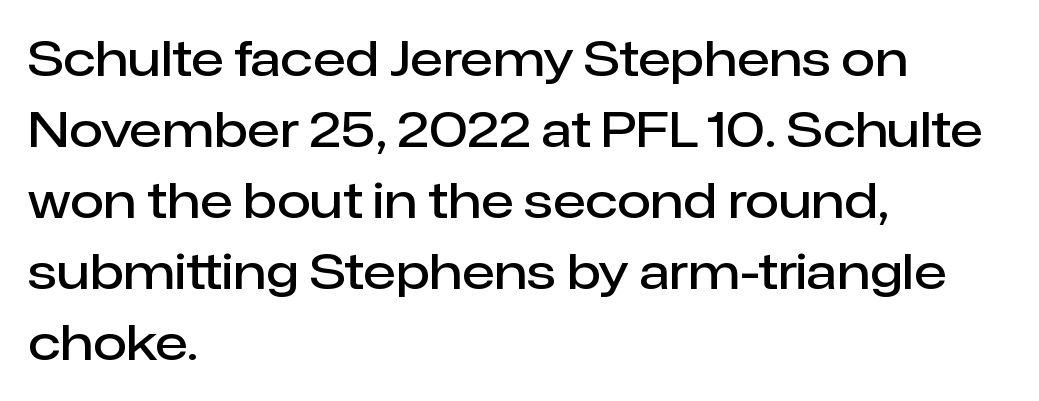
The image shows 49 px semibold sans-serif type, upright; set left-aligned, normal line spacing (1.45x), normal letter spacing, not underlined; low stroke contrast and a medium x-height.
